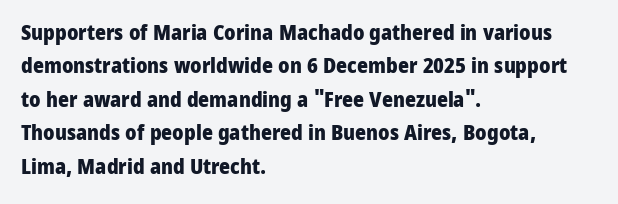
Q: Is the text bold? A: Yes.
Q: Is the text italic (slanted)? A: No, it is upright.
Q: Is the text underlined? A: No.
Q: How is the paragraph aligned? A: Left-aligned.
Q: Is the spacing between letters normal or unusually wide? A: Normal.
Q: Is the spacing between lines tight, normal or loose? A: Normal.
